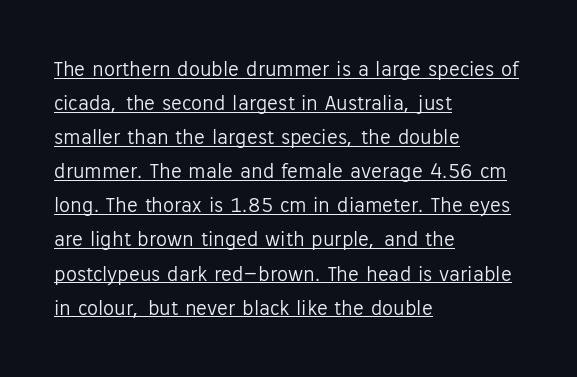
{"italic": "no", "bold": "no", "underline": "yes", "align": "left", "line_spacing": "normal", "line_spacing_ratio": 1.55, "letter_spacing": "normal", "letter_spacing_em": 0.0, "glyph_px": 22}
